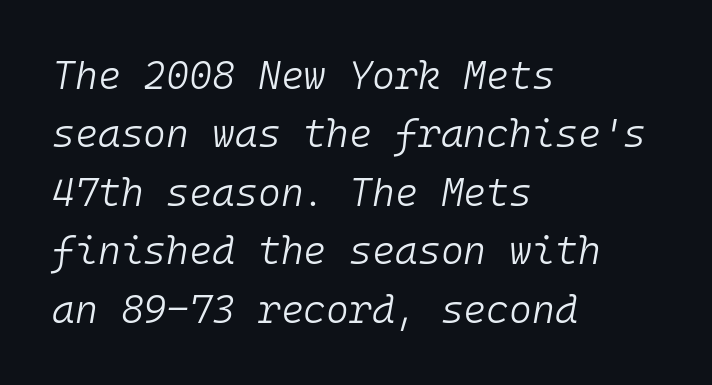
Q: Is the text bold? A: No.
Q: Is the text italic (slanted)? A: Yes, it leans right by about 10 degrees.
Q: Is the text underlined? A: No.
Q: How is the paragraph aligned? A: Left-aligned.
Q: Is the spacing between letters normal or unusually wide? A: Normal.
Q: Is the spacing between lines tight, normal or loose? A: Normal.
Q: Width (condensed, normal, or wide)? A: Normal.
Q: Stroke contrast? A: Low.
Q: x-height? A: Medium.
Q: Monospaced? A: Yes.
